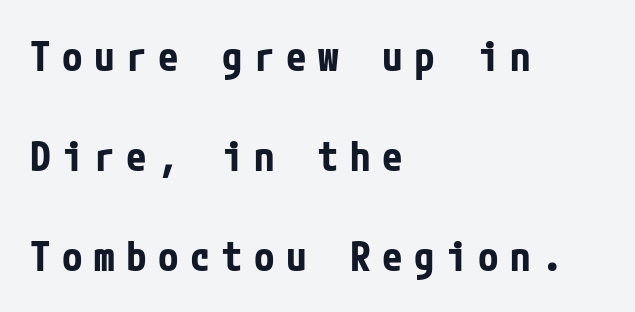
The image shows 41 px bold, condensed sans-serif type, upright; set left-aligned, loose line spacing (2.44x), unusually wide letter spacing (+0.28 em), not underlined; low stroke contrast and a medium x-height.
